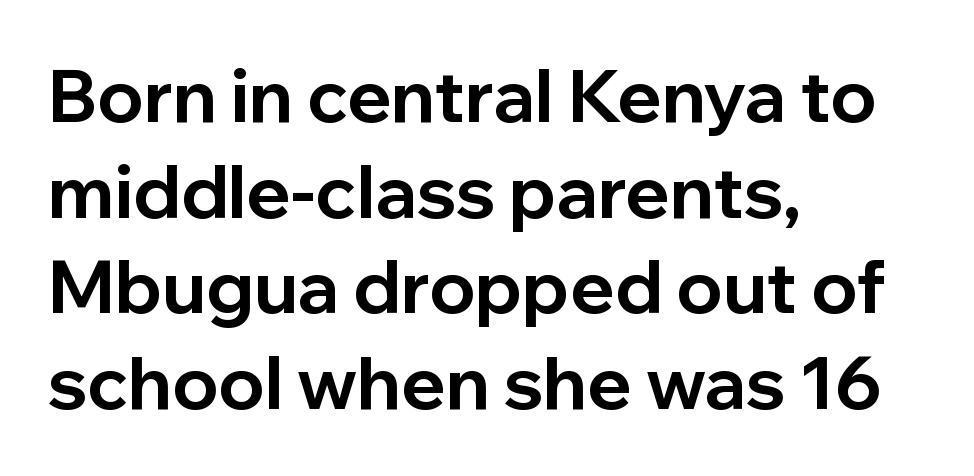
The image shows 73 px bold sans-serif type, upright; set left-aligned, normal line spacing (1.31x), normal letter spacing, not underlined; low stroke contrast and a medium x-height.
